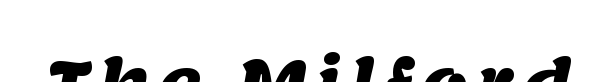
Q: Is the text bold? A: Yes.
Q: Is the typeface a serif or a sans-serif typeface? A: Sans-serif.
Q: Is the text underlined? A: Yes.
Q: Width (condensed, normal, or wide)? A: Normal.
Q: Stroke contrast? A: Medium.
Q: x-height? A: Large.
Q: Monospaced? A: No.
